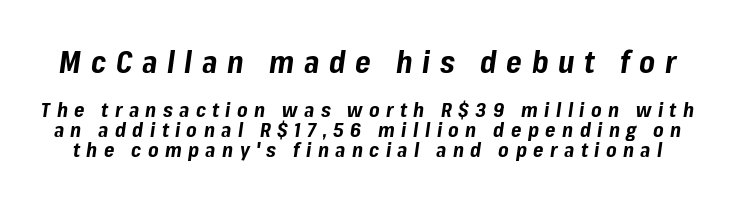
{"italic": "yes", "lean": "right", "slant_degrees": 8, "bold": "yes", "weight": "bold", "width": "normal", "stroke_contrast": "low", "x_height": "medium", "monospaced": "no", "underline": "no", "line_spacing": "tight", "line_spacing_ratio": 1.02, "letter_spacing": "wide", "letter_spacing_em": 0.32, "larger_block": "first", "size_ratio": 1.5, "glyph_px": 30}
